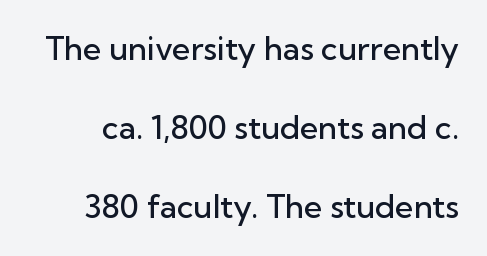
The image shows 32 px semibold sans-serif type, upright; set loose line spacing (2.47x), normal letter spacing, not underlined; low stroke contrast and a medium x-height.
